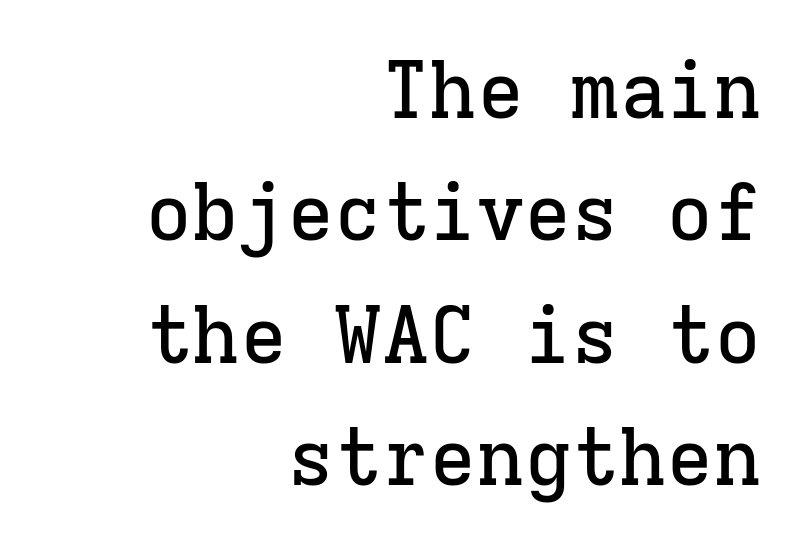
{"serif": "yes", "italic": "no", "width": "normal", "stroke_contrast": "low", "x_height": "medium", "monospaced": "yes", "underline": "no", "align": "right", "line_spacing": "normal", "line_spacing_ratio": 1.55, "letter_spacing": "normal", "letter_spacing_em": 0.0, "glyph_px": 79}
